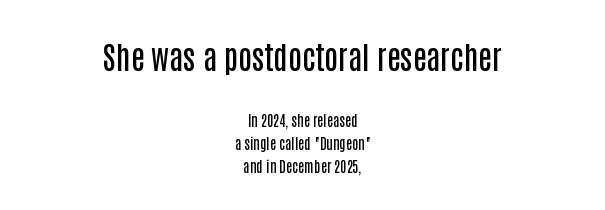
{"serif": "no", "italic": "no", "bold": "semi", "weight": "semibold", "width": "condensed", "stroke_contrast": "low", "x_height": "large", "monospaced": "no", "underline": "no", "align": "center", "line_spacing": "normal", "line_spacing_ratio": 1.63, "letter_spacing": "normal", "letter_spacing_em": 0.0, "larger_block": "first", "size_ratio": 2.21, "glyph_px": 31}
